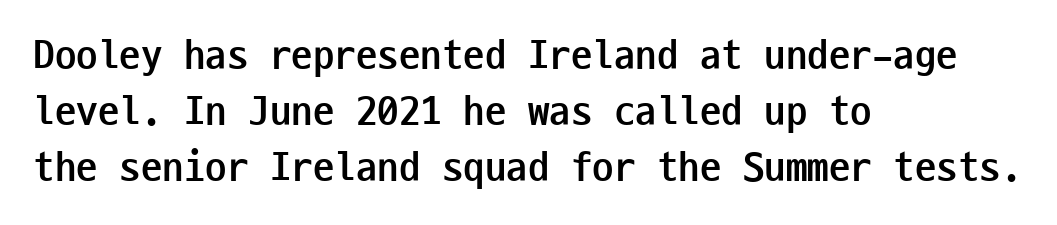
Q: Is the text bold? A: Yes.
Q: Is the text italic (slanted)? A: No, it is upright.
Q: Is the typeface a serif or a sans-serif typeface? A: Sans-serif.
Q: Is the text underlined? A: No.
Q: How is the paragraph aligned? A: Left-aligned.
Q: Is the spacing between letters normal or unusually wide? A: Normal.
Q: Is the spacing between lines tight, normal or loose? A: Normal.
Q: Width (condensed, normal, or wide)? A: Condensed.
Q: Stroke contrast? A: Low.
Q: x-height? A: Medium.
Q: Monospaced? A: Yes.
